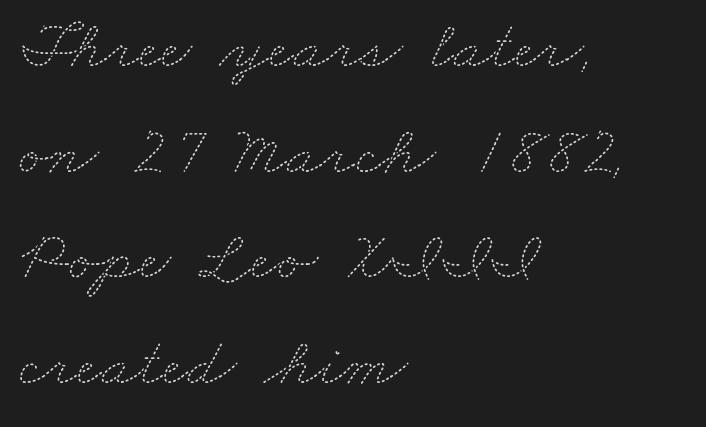
Q: Is the text bold? A: No.
Q: Is the text underlined? A: No.
Q: How is the paragraph aligned? A: Left-aligned.
Q: Is the spacing between letters normal or unusually wide? A: Normal.
Q: Is the spacing between lines tight, normal or loose? A: Normal.
Q: Width (condensed, normal, or wide)? A: Wide.
Q: Stroke contrast? A: Medium.
Q: x-height? A: Small.
Q: Monospaced? A: No.
